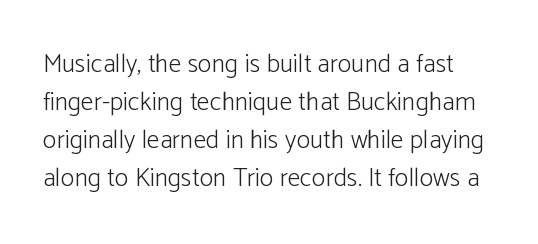
Q: Is the text bold? A: No.
Q: Is the text italic (slanted)? A: No, it is upright.
Q: Is the text underlined? A: No.
Q: Is the spacing between letters normal or unusually wide? A: Normal.
Q: Is the spacing between lines tight, normal or loose? A: Normal.
